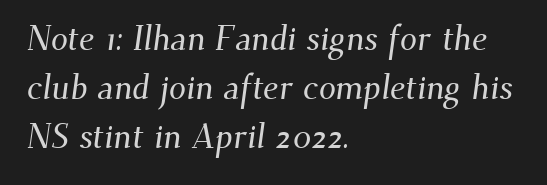
{"serif": "yes", "width": "normal", "stroke_contrast": "medium", "x_height": "small", "monospaced": "no", "underline": "no", "align": "left", "line_spacing": "normal", "line_spacing_ratio": 1.44, "letter_spacing": "normal", "letter_spacing_em": 0.0, "glyph_px": 34}
